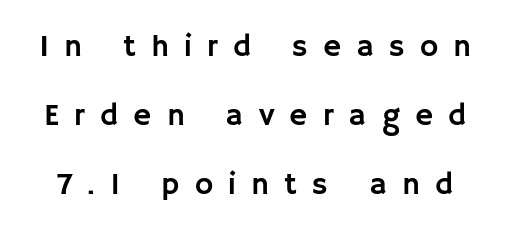
Stroke terminals: plain, sans-serif. Horizontal bands of white between lines are thick stripes. The passage shown is not underscored anywhere. The rendering uses natural spacing where letterforms have individual widths. Unlike italic type, these characters show no tilt at all.
